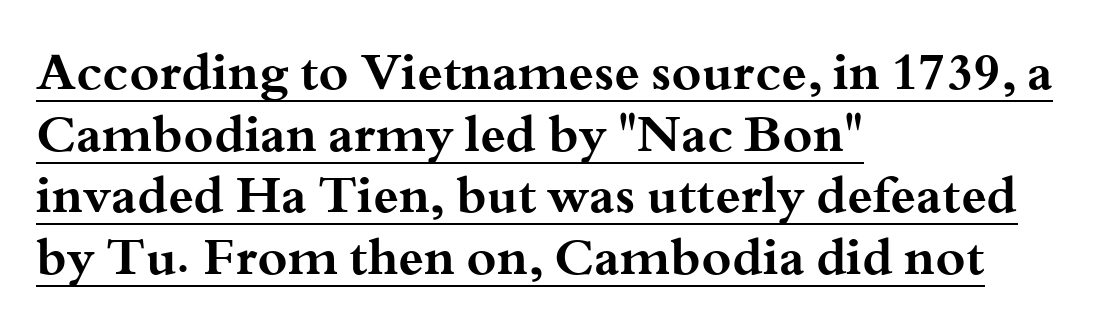
{"serif": "yes", "italic": "no", "bold": "yes", "weight": "bold", "width": "wide", "stroke_contrast": "medium", "x_height": "small", "monospaced": "no", "underline": "yes", "align": "left", "line_spacing_ratio": 1.21, "letter_spacing": "normal", "letter_spacing_em": 0.0, "glyph_px": 51}
